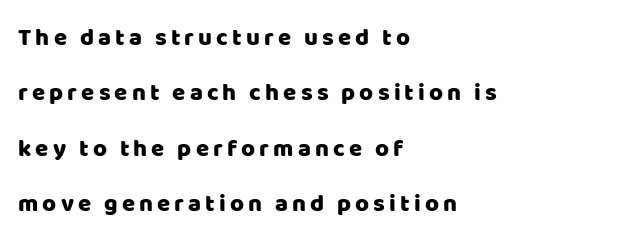
Q: Is the text italic (slanted)? A: No, it is upright.
Q: Is the text underlined? A: No.
Q: How is the paragraph aligned? A: Left-aligned.
Q: Is the spacing between lines tight, normal or loose? A: Loose.
